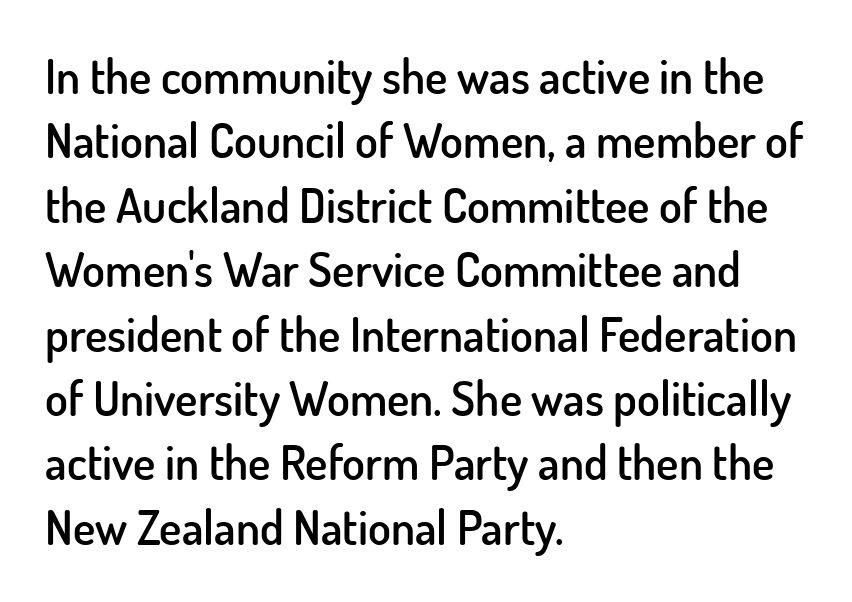
The image shows 47 px semibold sans-serif type, upright; set left-aligned, normal line spacing (1.37x), normal letter spacing, not underlined; low stroke contrast and a small x-height.
